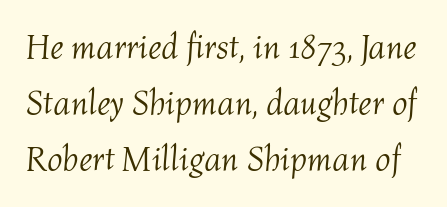
Proportional: the letters do not fall into vertical columns. The typeface has the unassuming heft of standard copy or less. The rendering applies a slant to the glyphs. The space between consecutive lines is moderate.
